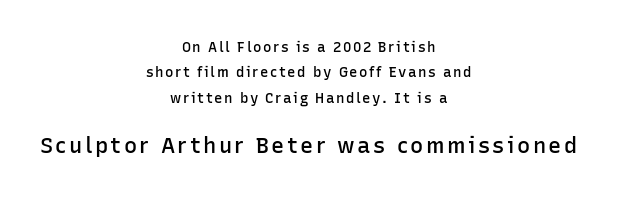
{"italic": "no", "bold": "semi", "underline": "no", "align": "center", "line_spacing_ratio": 1.82, "larger_block": "second", "size_ratio": 1.57, "glyph_px": 22}
